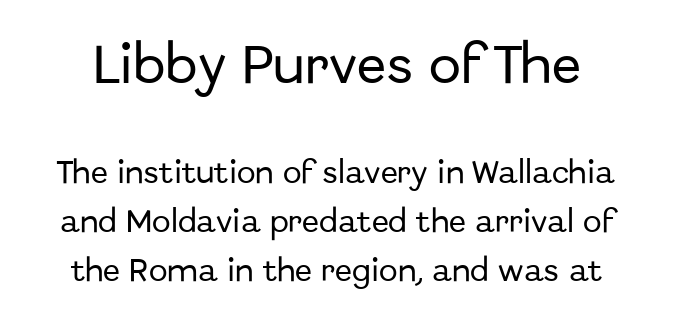
{"serif": "no", "italic": "no", "width": "normal", "stroke_contrast": "low", "x_height": "medium", "monospaced": "no", "underline": "no", "line_spacing": "loose", "line_spacing_ratio": 1.95, "letter_spacing": "normal", "letter_spacing_em": 0.0, "larger_block": "first", "size_ratio": 1.72, "glyph_px": 43}
